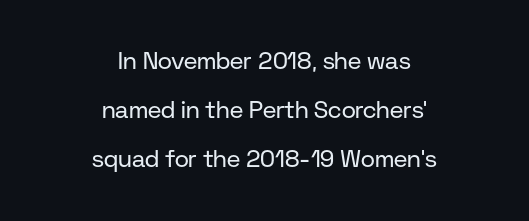
The image shows 24 px text type, upright; set centered, loose line spacing (2.04x), normal letter spacing, not underlined.
